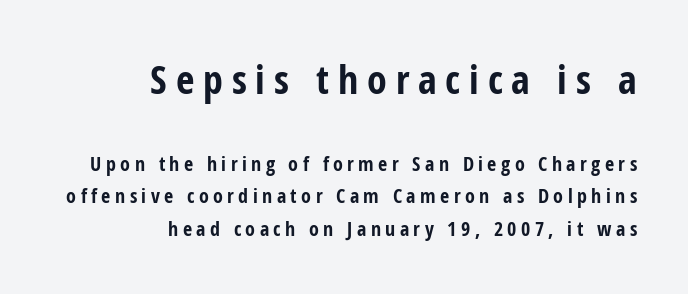
Q: Is the text bold? A: Yes.
Q: Is the text italic (slanted)? A: No, it is upright.
Q: Is the typeface a serif or a sans-serif typeface? A: Sans-serif.
Q: Is the text underlined? A: No.
Q: How is the paragraph aligned? A: Right-aligned.
Q: Is the spacing between letters normal or unusually wide? A: Unusually wide.
Q: Is the spacing between lines tight, normal or loose? A: Normal.
Q: Which block of text is set in a larger size, the first (top) or the second (bottom)? A: The first (top) one.
Q: Width (condensed, normal, or wide)? A: Condensed.
Q: Stroke contrast? A: Low.
Q: x-height? A: Medium.
Q: Monospaced? A: No.
